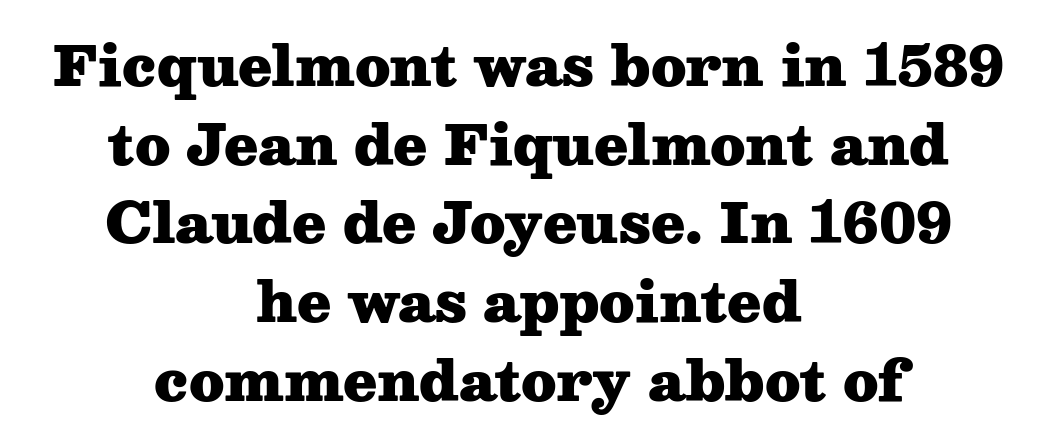
The image shows 55 px heavy, wide serif type, upright; set centered, normal line spacing (1.43x), normal letter spacing, not underlined; medium stroke contrast and a medium x-height.
